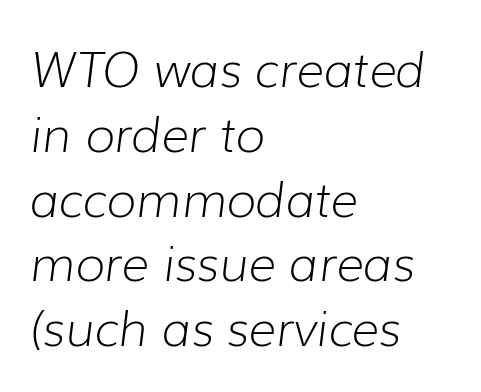
Has an underline been added? It has not. Between one letter and the next there's only the usual sliver of space. If you measured baseline to baseline, you'd find a middling distance. Typeset ragged right — the left edge is the straight one. Is the type slanted? Yes — the strokes lean at a clear angle.
